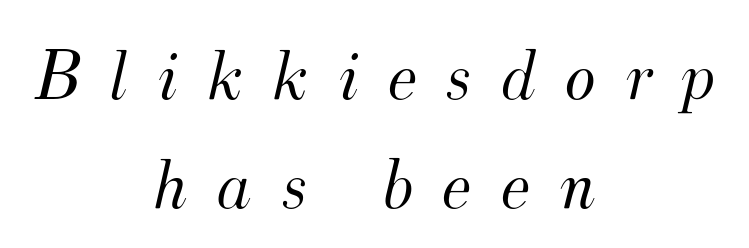
The image shows 73 px light serif type, italic (leaning right); set centered, normal line spacing (1.49x), unusually wide letter spacing (+0.4 em), not underlined; medium stroke contrast and a small x-height.
